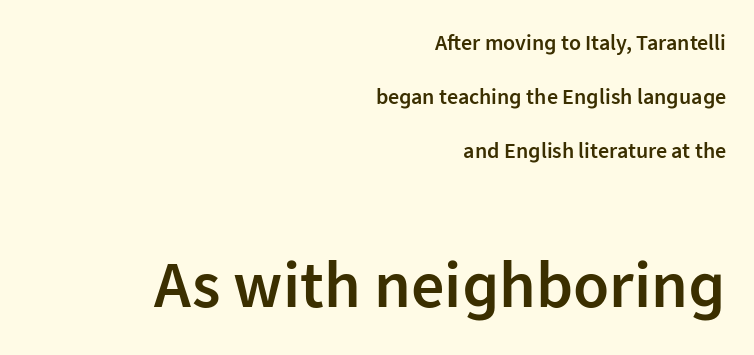
Look at the tracking — it's just the regular setting, nothing added. The passage shown is typed in a proportional face where columns would drift. The zone under the glyphs is completely vacant. On the weight axis this lands at semibold, roughly 600. This rendering uses right alignment, leaving the left contour irregular.
